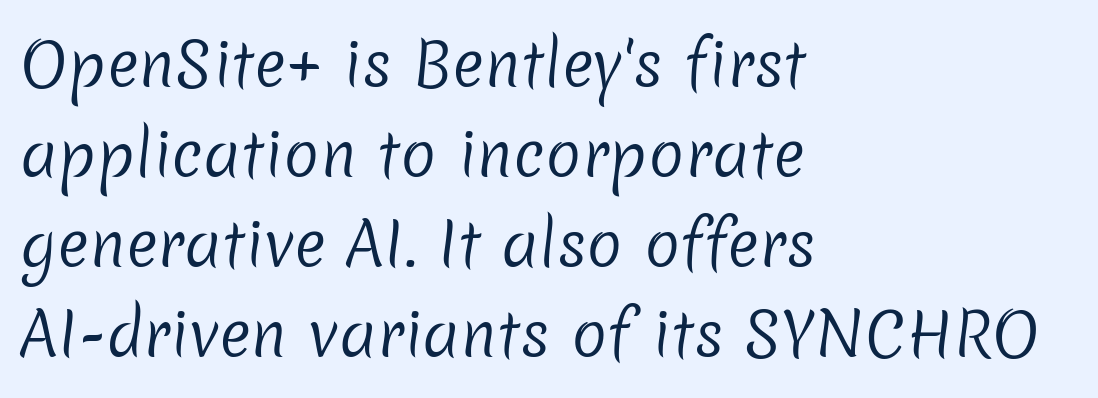
{"serif": "no", "bold": "no", "weight": "regular", "width": "normal", "stroke_contrast": "low", "x_height": "medium", "monospaced": "no", "underline": "no", "align": "left", "line_spacing": "normal", "line_spacing_ratio": 1.5, "letter_spacing": "normal", "letter_spacing_em": 0.0, "glyph_px": 60}
